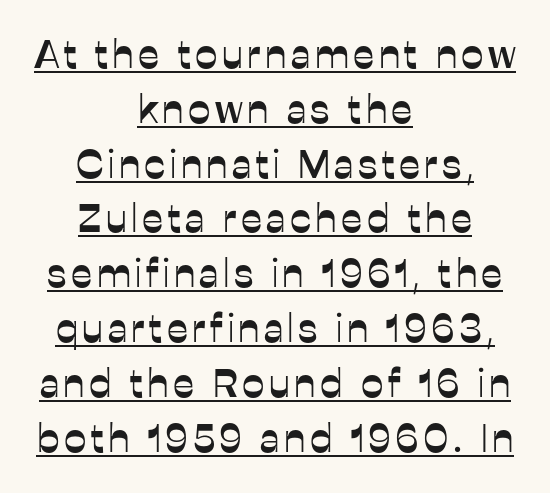
The image shows 40 px sans-serif type, upright; set centered, normal line spacing (1.37x), underlined; low stroke contrast and a medium x-height.
